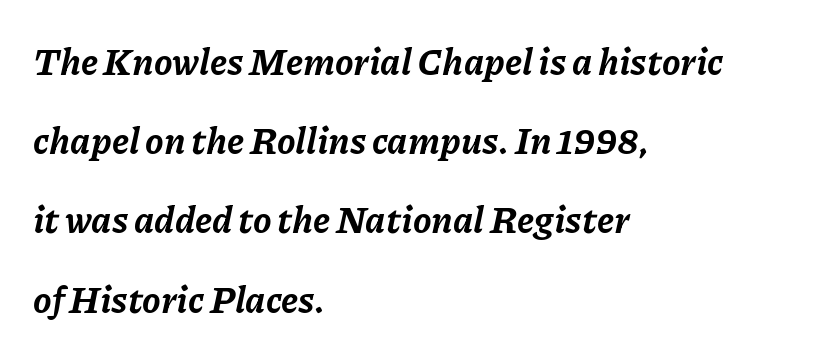
{"italic": "yes", "lean": "right", "slant_degrees": 11, "bold": "yes", "weight": "bold", "width": "normal", "stroke_contrast": "low", "x_height": "medium", "monospaced": "no", "underline": "no", "align": "left", "line_spacing": "loose", "line_spacing_ratio": 2.14, "letter_spacing": "normal", "letter_spacing_em": 0.0, "glyph_px": 37}
